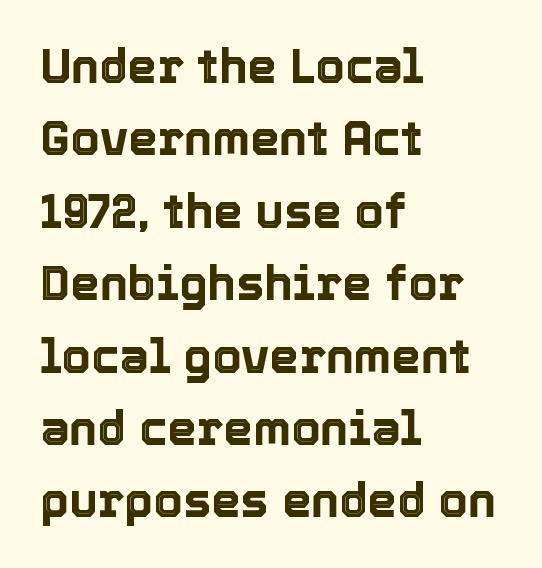
The image shows 47 px text type, upright; set left-aligned, normal line spacing (1.54x), normal letter spacing, not underlined; a medium x-height.
